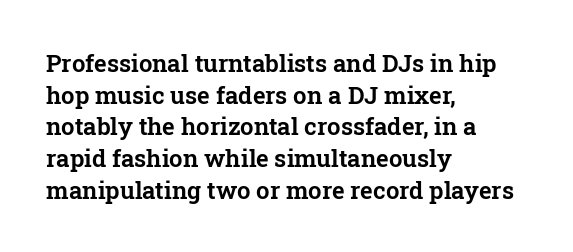
The image shows 24 px text type, upright; set left-aligned, normal line spacing (1.32x), normal letter spacing, not underlined.
